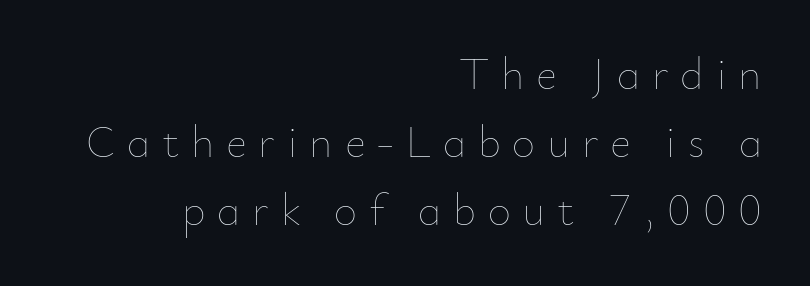
Q: Is the text bold? A: No.
Q: Is the text italic (slanted)? A: No, it is upright.
Q: Is the text underlined? A: No.
Q: How is the paragraph aligned? A: Right-aligned.
Q: Is the spacing between letters normal or unusually wide? A: Unusually wide.
Q: Is the spacing between lines tight, normal or loose? A: Normal.
Q: Width (condensed, normal, or wide)? A: Normal.
Q: Stroke contrast? A: Low.
Q: x-height? A: Small.
Q: Monospaced? A: No.
